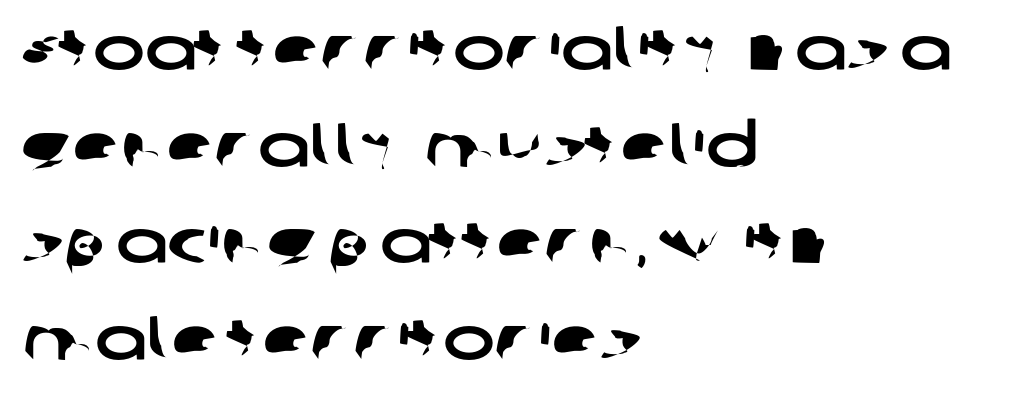
{"serif": "no", "width": "wide", "stroke_contrast": "low", "x_height": "large", "monospaced": "no", "underline": "no", "align": "left", "line_spacing": "normal", "line_spacing_ratio": 1.56, "letter_spacing": "normal", "letter_spacing_em": 0.0, "glyph_px": 62}
